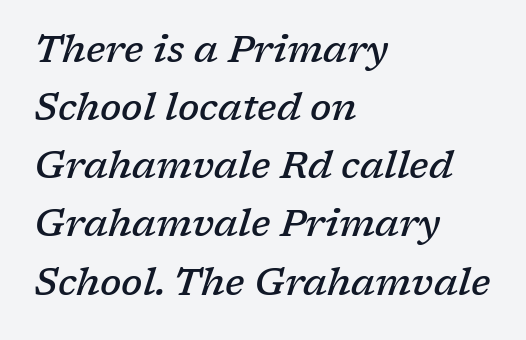
{"serif": "yes", "italic": "yes", "lean": "right", "slant_degrees": 17, "bold": "semi", "weight": "semibold", "width": "normal", "stroke_contrast": "low", "x_height": "medium", "monospaced": "no", "underline": "no", "align": "left", "line_spacing": "normal", "line_spacing_ratio": 1.53, "letter_spacing": "normal", "letter_spacing_em": 0.0, "glyph_px": 38}
